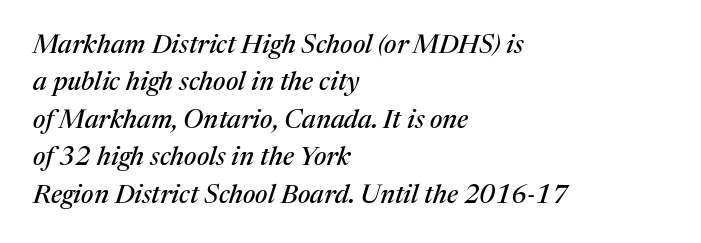
Honestly, there is no underline to notice here at all. Line starts are locked; line ends wander. The space between consecutive lines is moderate. In terms of letterspacing, this is plain default setting. The passage shown leans; its letterforms are oblique.
